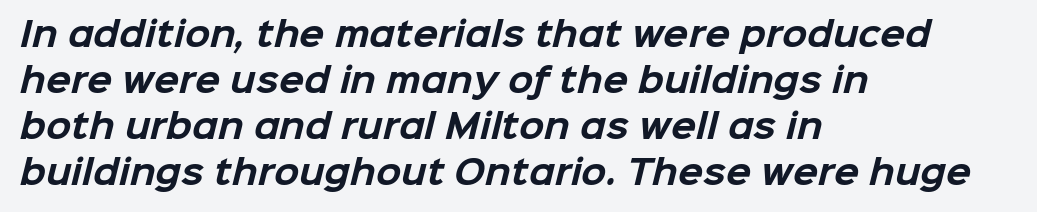
I'd call this a sans setting — the letters go barefoot. Each glyph is drawn with heavy, bold strokes. The tracking reads as untouched default to a designer's eye. Rule under the text: the space is simply empty.
